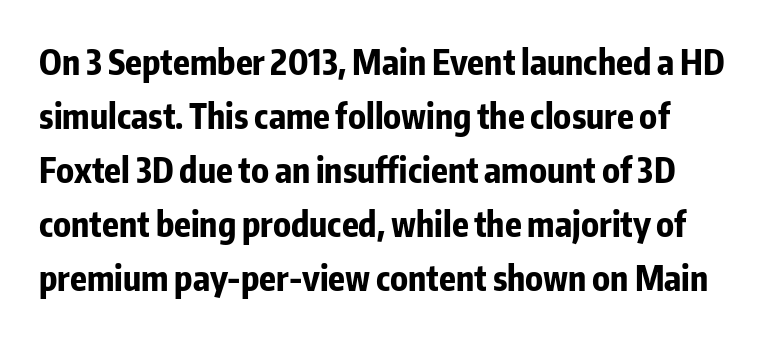
Q: Is the text bold? A: Yes.
Q: Is the text italic (slanted)? A: No, it is upright.
Q: Is the typeface a serif or a sans-serif typeface? A: Sans-serif.
Q: Is the text underlined? A: No.
Q: Is the spacing between letters normal or unusually wide? A: Normal.
Q: Is the spacing between lines tight, normal or loose? A: Normal.
Q: Width (condensed, normal, or wide)? A: Condensed.
Q: Stroke contrast? A: Low.
Q: x-height? A: Medium.
Q: Monospaced? A: No.
